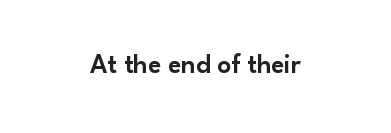
{"italic": "no", "underline": "no", "align": "center", "letter_spacing": "normal", "letter_spacing_em": 0.0, "glyph_px": 27}
